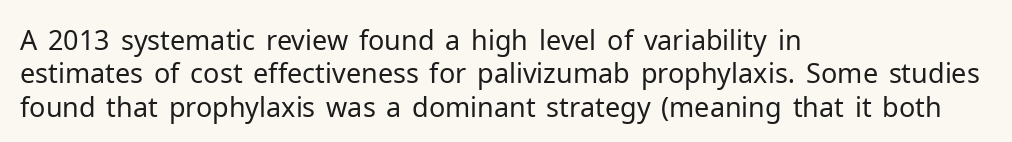
The image shows 27 px text type, upright; set left-aligned, line spacing 1.24x, normal letter spacing, not underlined.
